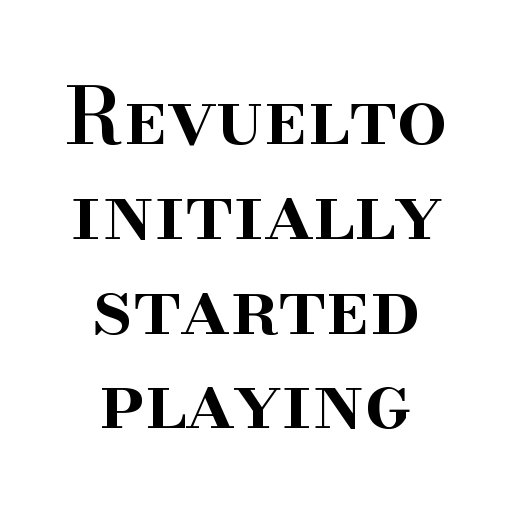
Q: Is the text bold? A: Semi-bold.
Q: Is the text italic (slanted)? A: No, it is upright.
Q: Is the typeface a serif or a sans-serif typeface? A: Serif.
Q: Is the text underlined? A: No.
Q: How is the paragraph aligned? A: Centered.
Q: Is the spacing between letters normal or unusually wide? A: Normal.
Q: Width (condensed, normal, or wide)? A: Normal.
Q: Stroke contrast? A: High.
Q: x-height? A: Small.
Q: Monospaced? A: No.
